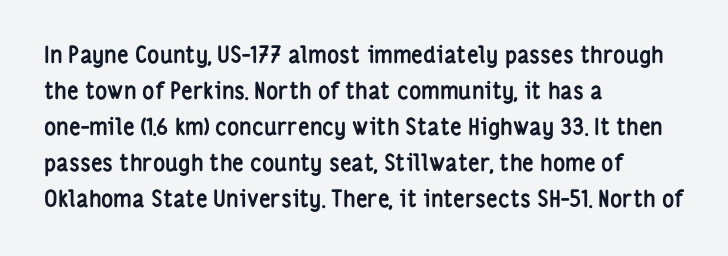
The image shows 23 px bold type, upright; set left-aligned, normal line spacing (1.56x), normal letter spacing, not underlined.
